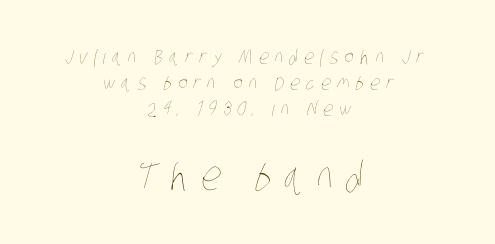
{"bold": "no", "weight": "thin", "width": "condensed", "stroke_contrast": "low", "x_height": "large", "monospaced": "no", "underline": "no", "align": "center", "line_spacing": "normal", "line_spacing_ratio": 1.3, "letter_spacing": "wide", "letter_spacing_em": 0.31, "larger_block": "second", "size_ratio": 2.0, "glyph_px": 40}
